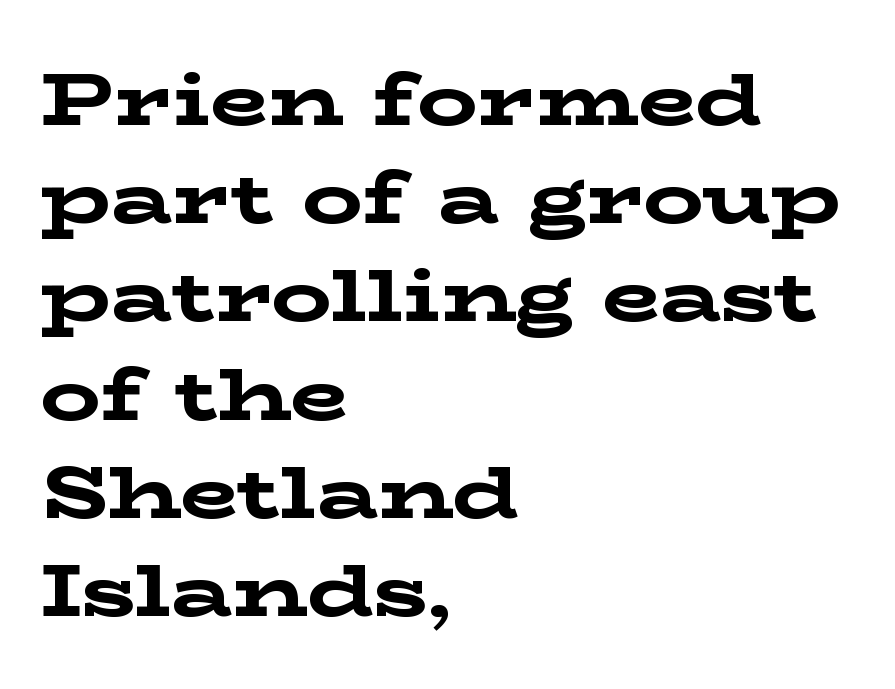
{"serif": "yes", "italic": "no", "bold": "yes", "weight": "bold", "width": "wide", "stroke_contrast": "low", "x_height": "medium", "monospaced": "no", "underline": "no", "align": "left", "line_spacing": "normal", "line_spacing_ratio": 1.31, "letter_spacing": "normal", "letter_spacing_em": 0.0, "glyph_px": 75}
